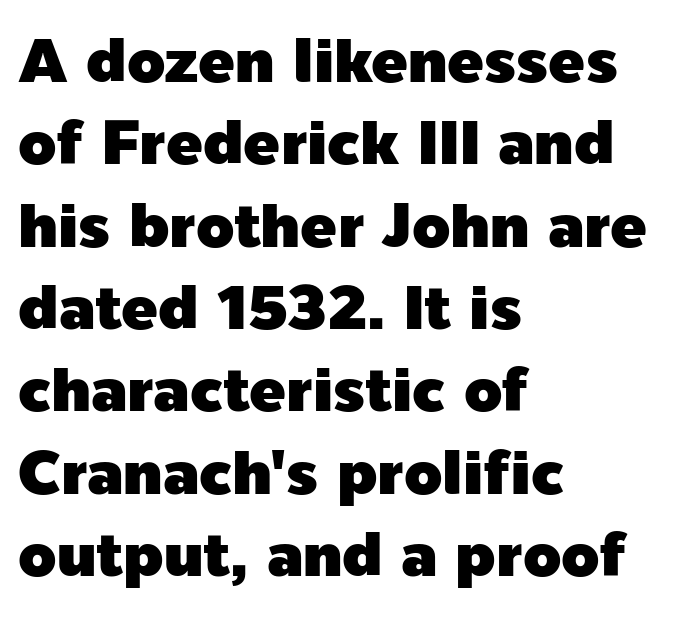
The string is rendered with underlining switched off. The typeface chosen for these lines omits serifs. Is the letter spacing exaggerated? No — it looks like the ordinary default. Teacher's note: observe the even left margin — that is flush-left alignment.
